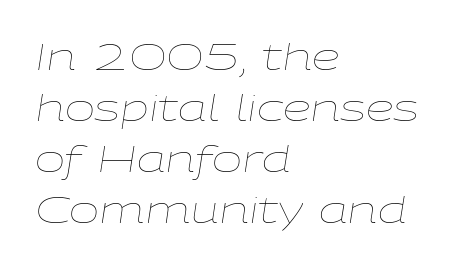
The image shows 36 px thin, wide type, italic (leaning right); set left-aligned, normal line spacing (1.42x), normal letter spacing, not underlined; low stroke contrast and a medium x-height.
